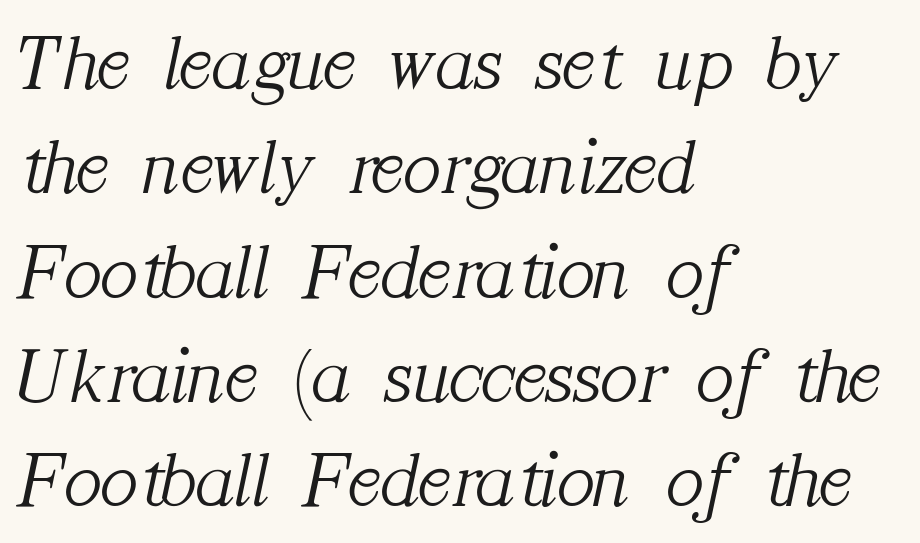
Q: Is the text bold? A: No.
Q: Is the text italic (slanted)? A: Yes, it leans right by about 12 degrees.
Q: Is the typeface a serif or a sans-serif typeface? A: Serif.
Q: Is the text underlined? A: No.
Q: How is the paragraph aligned? A: Left-aligned.
Q: Is the spacing between letters normal or unusually wide? A: Normal.
Q: Is the spacing between lines tight, normal or loose? A: Normal.
Q: Width (condensed, normal, or wide)? A: Normal.
Q: Stroke contrast? A: Medium.
Q: x-height? A: Medium.
Q: Monospaced? A: No.
